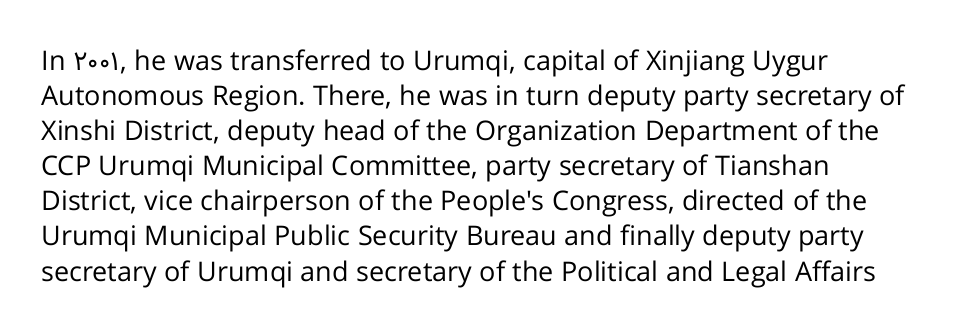
Q: Is the text bold? A: No.
Q: Is the text italic (slanted)? A: No, it is upright.
Q: Is the text underlined? A: No.
Q: How is the paragraph aligned? A: Left-aligned.
Q: Is the spacing between letters normal or unusually wide? A: Normal.
Q: Is the spacing between lines tight, normal or loose? A: Normal.
